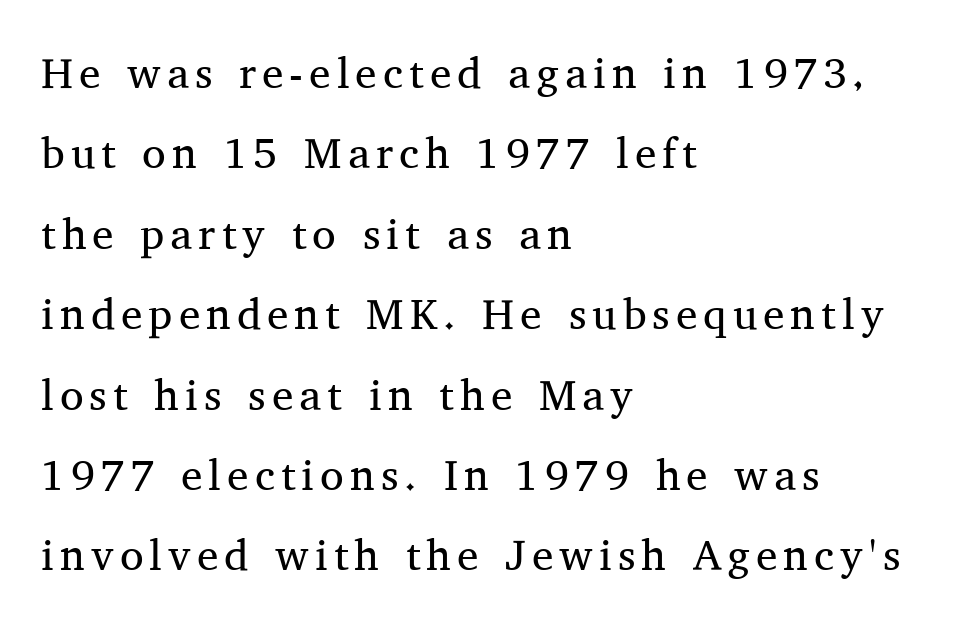
Q: Is the text bold? A: No.
Q: Is the text italic (slanted)? A: No, it is upright.
Q: Is the typeface a serif or a sans-serif typeface? A: Serif.
Q: Is the text underlined? A: No.
Q: How is the paragraph aligned? A: Left-aligned.
Q: Width (condensed, normal, or wide)? A: Normal.
Q: Stroke contrast? A: Medium.
Q: x-height? A: Medium.
Q: Monospaced? A: No.
